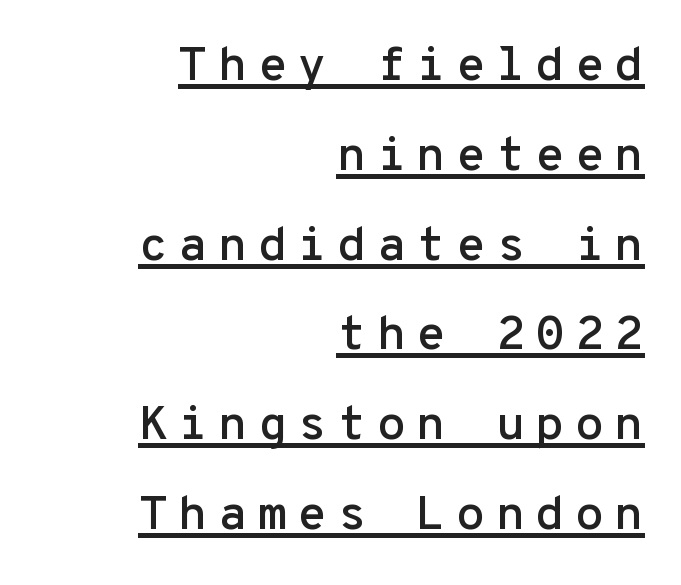
{"serif": "no", "italic": "no", "width": "normal", "stroke_contrast": "low", "x_height": "medium", "monospaced": "yes", "underline": "yes", "align": "right", "line_spacing_ratio": 1.87, "letter_spacing": "wide", "letter_spacing_em": 0.21, "glyph_px": 48}
